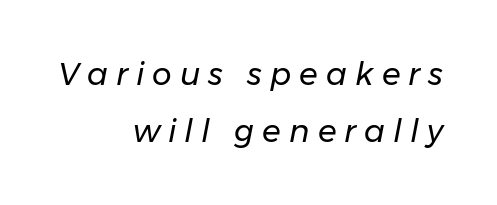
The image shows 31 px regular-weight type, italic (leaning right); set right-aligned, line spacing 1.84x, unusually wide letter spacing (+0.26 em), not underlined; low stroke contrast and a medium x-height.
